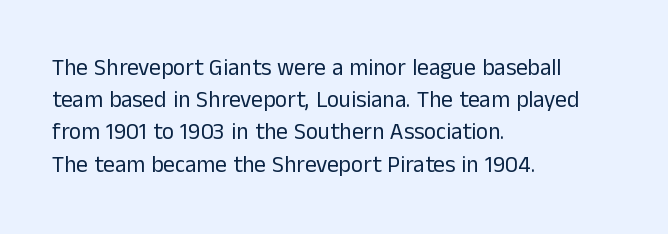
Regarding leading, the lines here are spaced in the standard way. The setting favours the left margin, as ordinary paragraphs usually do. The typeface has the unassuming heft of standard copy or less. The tracking reads as untouched default to a designer's eye. Type without underlining. Vertical strokes here are truly vertical.
